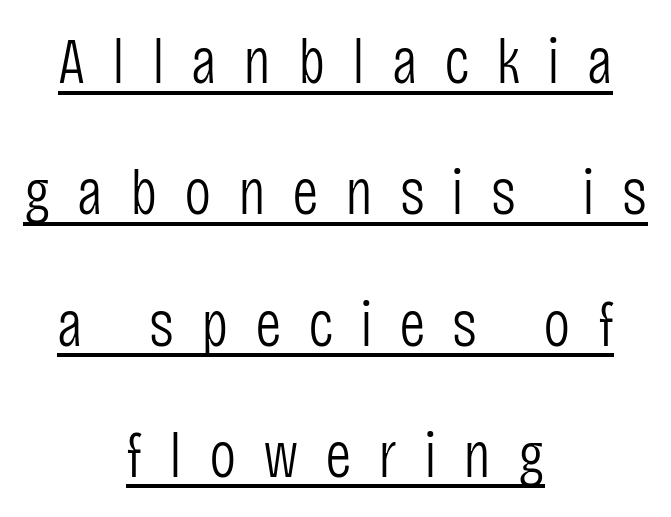
{"serif": "no", "italic": "no", "bold": "no", "weight": "light", "width": "condensed", "stroke_contrast": "low", "x_height": "large", "monospaced": "no", "underline": "yes", "align": "center", "line_spacing": "loose", "line_spacing_ratio": 2.02, "letter_spacing": "wide", "letter_spacing_em": 0.41, "glyph_px": 65}
